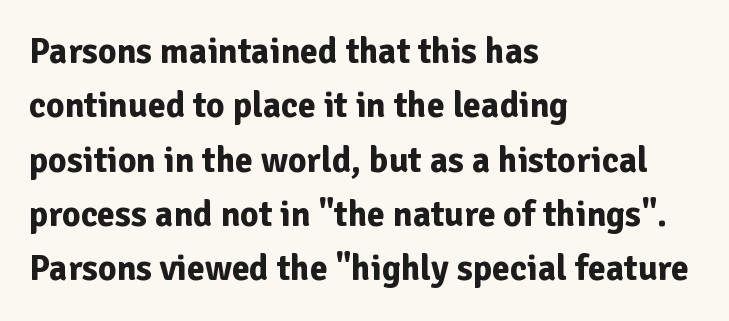
Q: Is the text bold? A: Yes.
Q: Is the text italic (slanted)? A: No, it is upright.
Q: Is the typeface a serif or a sans-serif typeface? A: Sans-serif.
Q: Is the text underlined? A: No.
Q: How is the paragraph aligned? A: Left-aligned.
Q: Is the spacing between letters normal or unusually wide? A: Normal.
Q: Is the spacing between lines tight, normal or loose? A: Normal.
Q: Width (condensed, normal, or wide)? A: Normal.
Q: Stroke contrast? A: Low.
Q: x-height? A: Medium.
Q: Monospaced? A: No.
